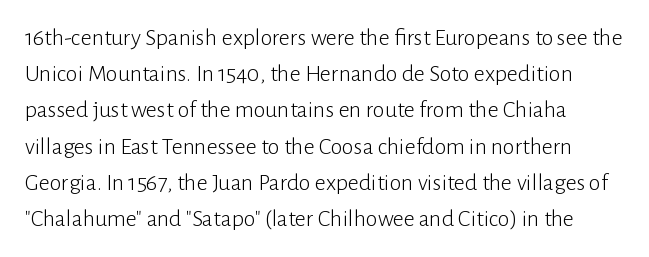
{"italic": "no", "bold": "no", "underline": "no", "line_spacing": "normal", "line_spacing_ratio": 1.51, "letter_spacing": "normal", "letter_spacing_em": 0.0, "glyph_px": 24}
